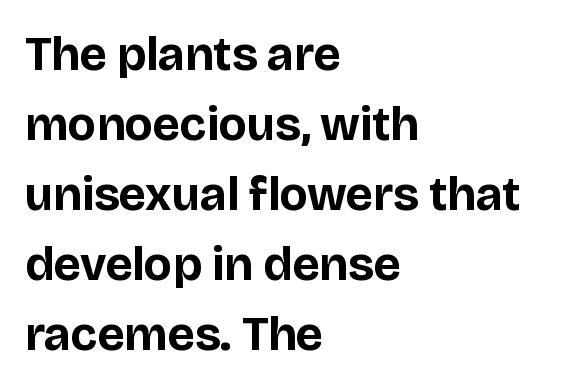
{"serif": "no", "italic": "no", "bold": "yes", "weight": "bold", "width": "normal", "stroke_contrast": "low", "x_height": "large", "monospaced": "no", "underline": "no", "align": "left", "line_spacing": "normal", "line_spacing_ratio": 1.46, "letter_spacing": "normal", "letter_spacing_em": 0.0, "glyph_px": 48}
